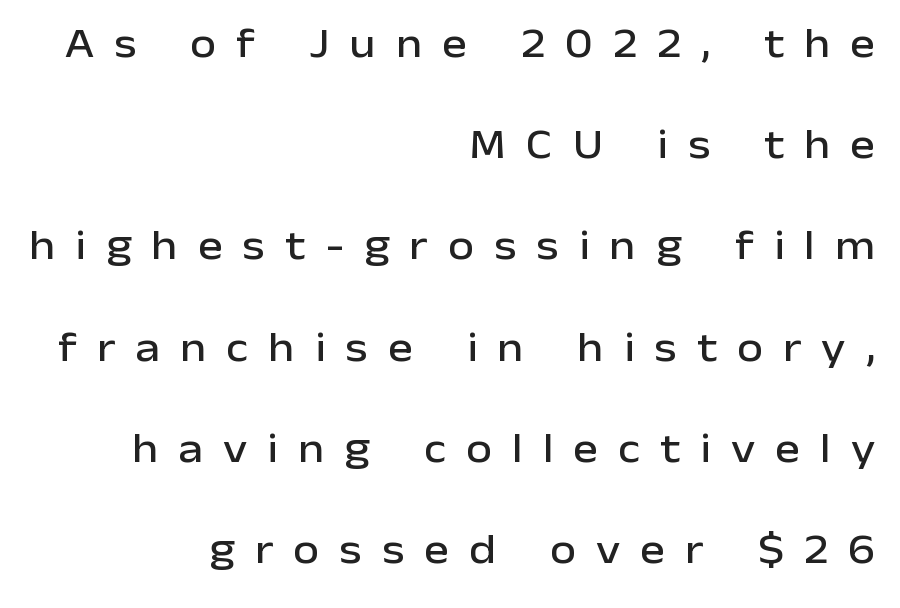
Q: Is the text italic (slanted)? A: No, it is upright.
Q: Is the typeface a serif or a sans-serif typeface? A: Sans-serif.
Q: Is the text underlined? A: No.
Q: How is the paragraph aligned? A: Right-aligned.
Q: Is the spacing between letters normal or unusually wide? A: Unusually wide.
Q: Is the spacing between lines tight, normal or loose? A: Loose.
Q: Width (condensed, normal, or wide)? A: Normal.
Q: Stroke contrast? A: Low.
Q: x-height? A: Medium.
Q: Monospaced? A: No.
